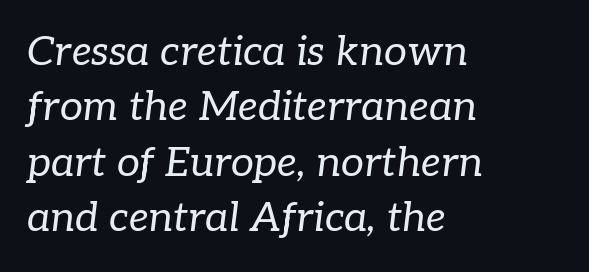
Q: Is the text bold? A: No.
Q: Is the text italic (slanted)? A: Yes, it leans right by about 7 degrees.
Q: Is the typeface a serif or a sans-serif typeface? A: Serif.
Q: Is the text underlined? A: No.
Q: How is the paragraph aligned? A: Left-aligned.
Q: Is the spacing between letters normal or unusually wide? A: Normal.
Q: Is the spacing between lines tight, normal or loose? A: Normal.
Q: Width (condensed, normal, or wide)? A: Normal.
Q: Stroke contrast? A: Low.
Q: x-height? A: Medium.
Q: Monospaced? A: No.
